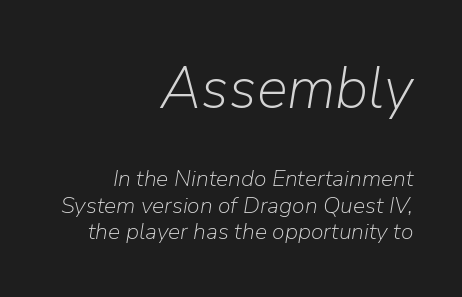
Q: Is the text bold? A: No.
Q: Is the text italic (slanted)? A: Yes, it leans right by about 9 degrees.
Q: Is the text underlined? A: No.
Q: How is the paragraph aligned? A: Right-aligned.
Q: Is the spacing between letters normal or unusually wide? A: Normal.
Q: Is the spacing between lines tight, normal or loose? A: Tight.
Q: Which block of text is set in a larger size, the first (top) or the second (bottom)? A: The first (top) one.
Q: Width (condensed, normal, or wide)? A: Normal.
Q: Stroke contrast? A: Low.
Q: x-height? A: Medium.
Q: Monospaced? A: No.
